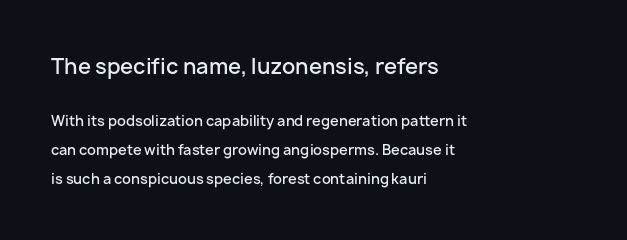
Is there any slant? The stems are plumb. Descenders are the only things crossing below the line. Regarding leading, the lines here are spaced well apart. Compare the two chunks: the upper has the greater cap height. This rendering uses left alignment, leaving the right contour irregular.
